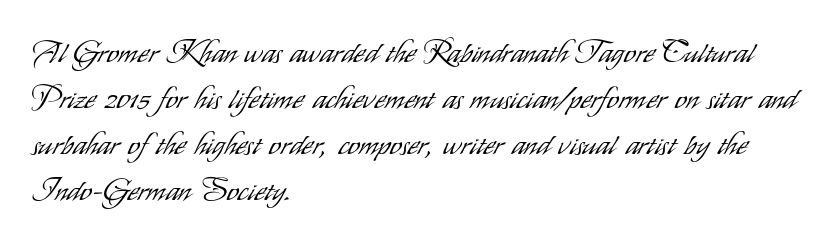
Q: Is the text bold? A: No.
Q: Is the text italic (slanted)? A: Yes.
Q: Is the typeface a serif or a sans-serif typeface? A: Sans-serif.
Q: Is the text underlined? A: No.
Q: How is the paragraph aligned? A: Left-aligned.
Q: Is the spacing between letters normal or unusually wide? A: Normal.
Q: Is the spacing between lines tight, normal or loose? A: Normal.
Q: Width (condensed, normal, or wide)? A: Condensed.
Q: Stroke contrast? A: Low.
Q: x-height? A: Small.
Q: Monospaced? A: No.
